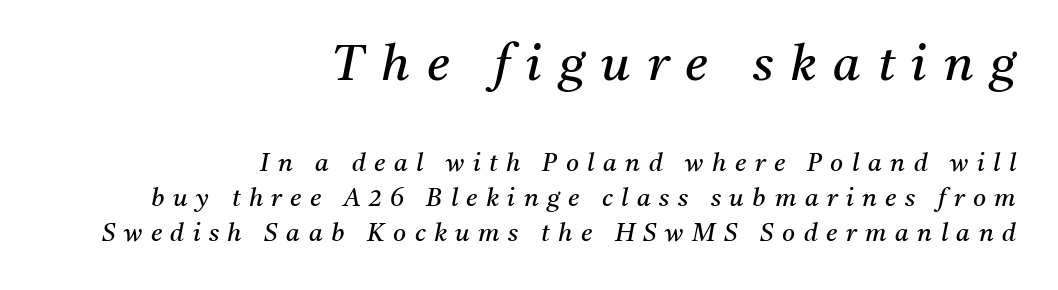
The image shows 50 px regular-weight serif type, italic (leaning right); set right-aligned, normal line spacing (1.4x), unusually wide letter spacing (+0.34 em), not underlined; the first (top) block is 2.0x larger; medium stroke contrast and a medium x-height.
